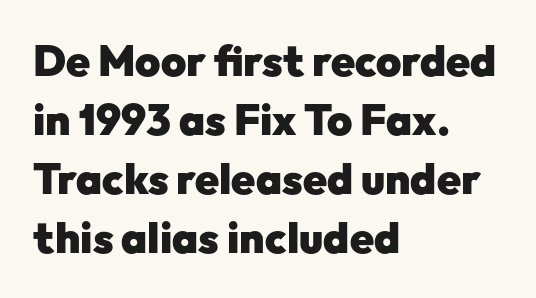
Q: Is the text bold? A: Yes.
Q: Is the text italic (slanted)? A: No, it is upright.
Q: Is the typeface a serif or a sans-serif typeface? A: Sans-serif.
Q: Is the text underlined? A: No.
Q: How is the paragraph aligned? A: Left-aligned.
Q: Is the spacing between letters normal or unusually wide? A: Normal.
Q: Is the spacing between lines tight, normal or loose? A: Normal.
Q: Width (condensed, normal, or wide)? A: Normal.
Q: Stroke contrast? A: Low.
Q: x-height? A: Medium.
Q: Monospaced? A: No.
